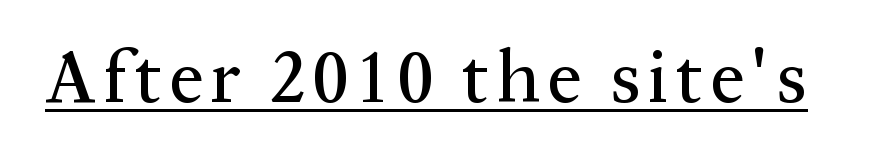
The image shows 75 px serif type, upright; set underlined; medium stroke contrast and a medium x-height.
